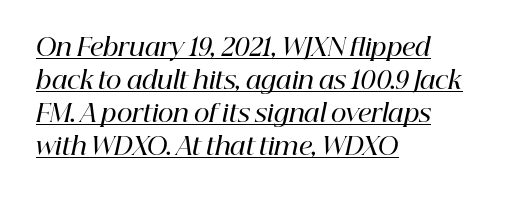
Q: Is the text bold? A: Semi-bold.
Q: Is the text italic (slanted)? A: Yes, it leans right by about 12 degrees.
Q: Is the text underlined? A: Yes.
Q: How is the paragraph aligned? A: Left-aligned.
Q: Is the spacing between letters normal or unusually wide? A: Normal.
Q: Is the spacing between lines tight, normal or loose? A: Normal.
